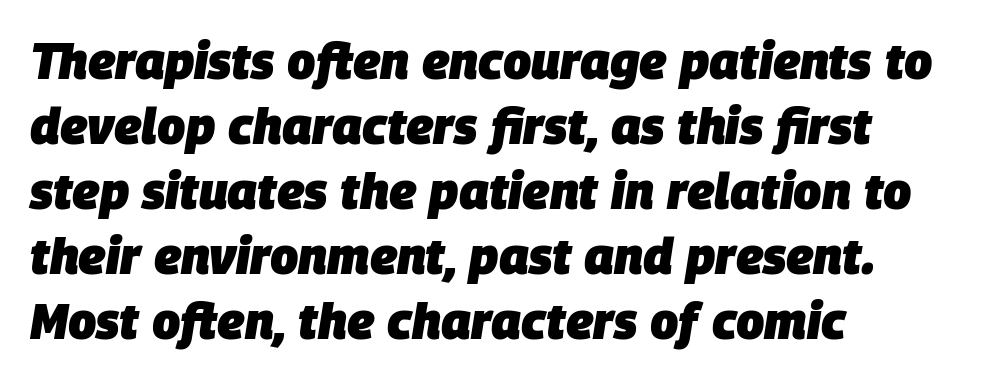
The image shows 50 px heavy type, italic (leaning right); set left-aligned, normal line spacing (1.3x), normal letter spacing, not underlined; low stroke contrast and a large x-height.
